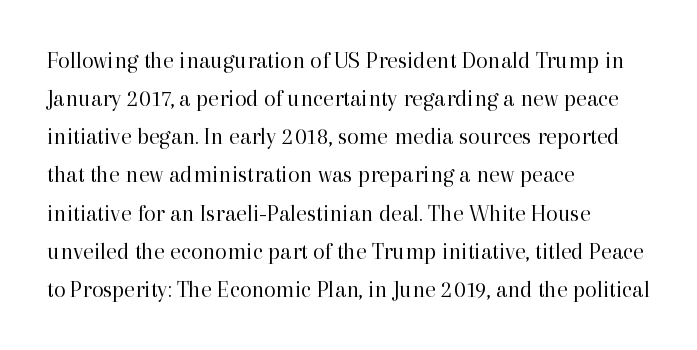
The image shows 24 px text type, upright; set left-aligned, normal line spacing (1.59x), normal letter spacing, not underlined.
